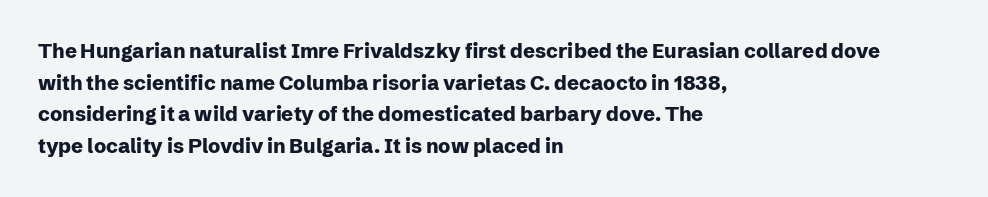
Q: Is the text bold? A: Yes.
Q: Is the text italic (slanted)? A: No, it is upright.
Q: Is the text underlined? A: No.
Q: How is the paragraph aligned? A: Left-aligned.
Q: Is the spacing between letters normal or unusually wide? A: Normal.
Q: Is the spacing between lines tight, normal or loose? A: Normal.
